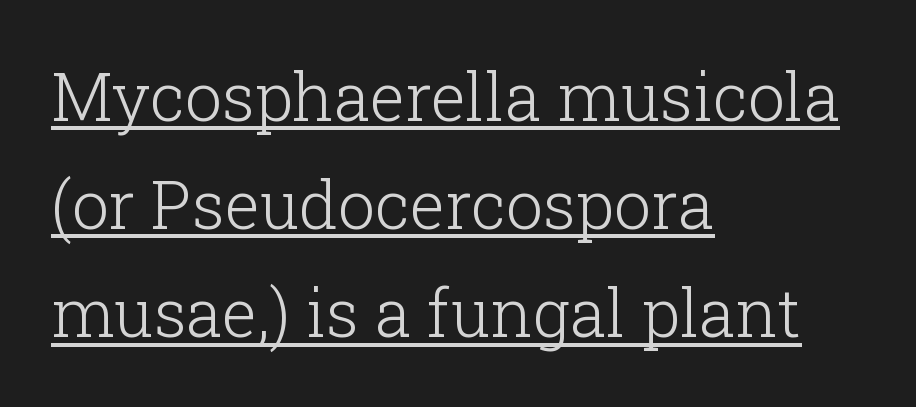
The image shows 66 px light serif type, upright; set left-aligned, normal line spacing (1.64x), normal letter spacing, underlined; low stroke contrast and a medium x-height.
